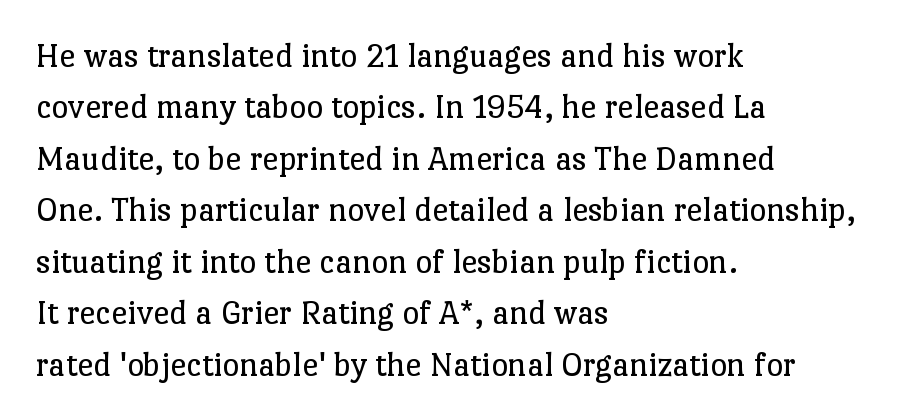
Q: Is the text bold? A: No.
Q: Is the text italic (slanted)? A: No, it is upright.
Q: Is the typeface a serif or a sans-serif typeface? A: Serif.
Q: Is the text underlined? A: No.
Q: How is the paragraph aligned? A: Left-aligned.
Q: Is the spacing between letters normal or unusually wide? A: Normal.
Q: Is the spacing between lines tight, normal or loose? A: Normal.
Q: Width (condensed, normal, or wide)? A: Normal.
Q: Stroke contrast? A: Low.
Q: x-height? A: Medium.
Q: Monospaced? A: No.
